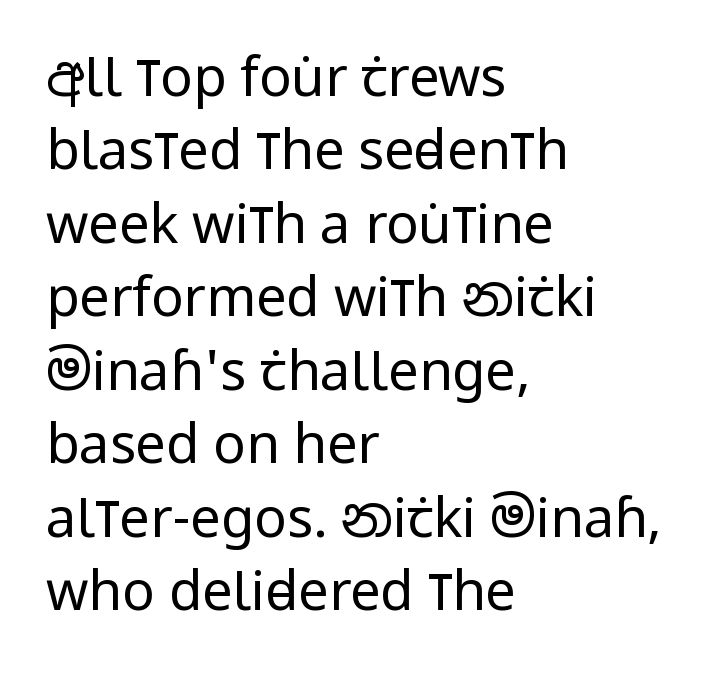
Is this a heavy cut? Hardly; it is regular or lighter. Clear beneath every line of the passage. To sum up the face: it is a sans, with no serifs. Normally led — the rows are evenly, conventionally spaced. Look at the tracking — it's just the regular setting, nothing added.
